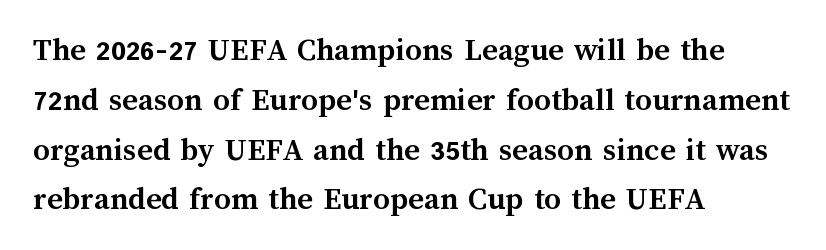
The image shows 33 px semibold type, upright; set left-aligned, normal line spacing (1.51x), normal letter spacing, not underlined; medium stroke contrast and a medium x-height.
